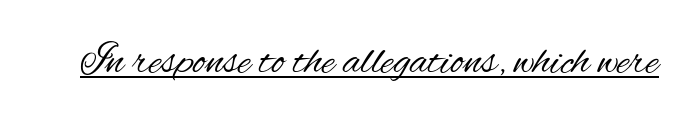
{"serif": "no", "bold": "no", "weight": "regular", "width": "condensed", "stroke_contrast": "medium", "x_height": "small", "monospaced": "no", "underline": "yes", "letter_spacing": "normal", "letter_spacing_em": 0.0, "glyph_px": 44}
